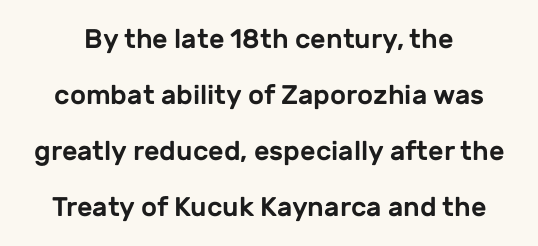
The image shows 27 px text type, upright; set loose line spacing (2.08x), normal letter spacing, not underlined.
